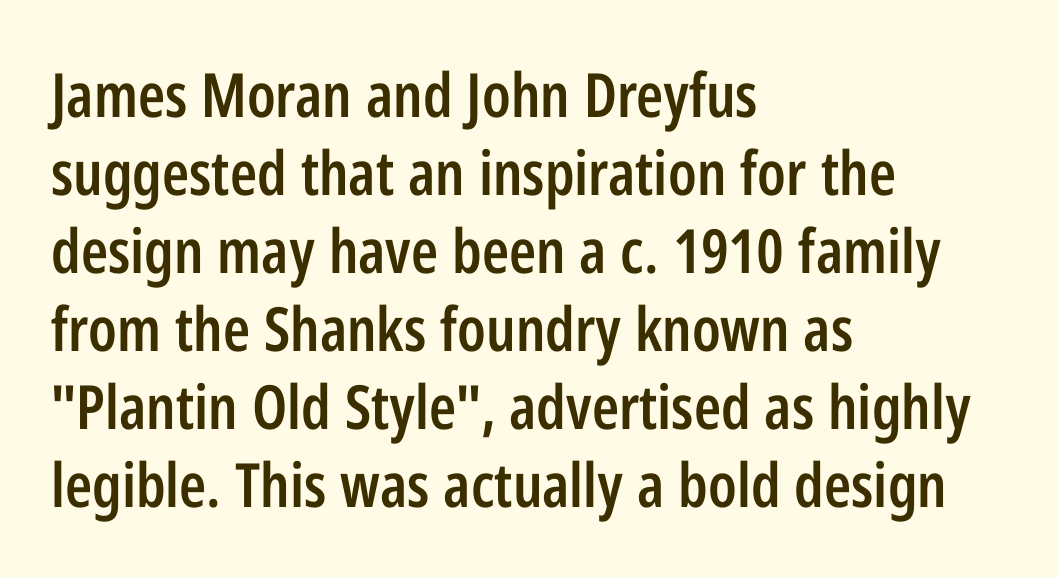
The image shows 61 px semibold, condensed sans-serif type, upright; set left-aligned, normal line spacing (1.28x), normal letter spacing, not underlined; low stroke contrast and a medium x-height.
